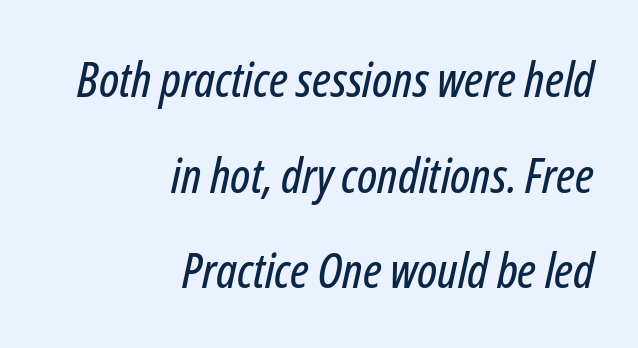
{"italic": "yes", "lean": "right", "slant_degrees": 12, "width": "condensed", "stroke_contrast": "low", "x_height": "medium", "monospaced": "no", "underline": "no", "align": "right", "line_spacing": "loose", "line_spacing_ratio": 1.95, "letter_spacing": "normal", "letter_spacing_em": 0.0, "glyph_px": 49}
